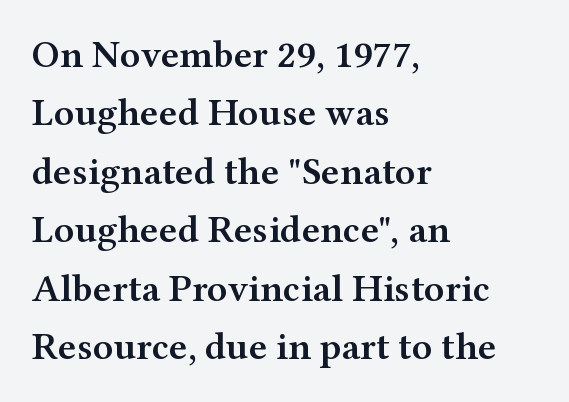
The image shows 39 px semibold, wide serif type, upright; set left-aligned, normal line spacing (1.5x), normal letter spacing, not underlined; medium stroke contrast and a medium x-height.
